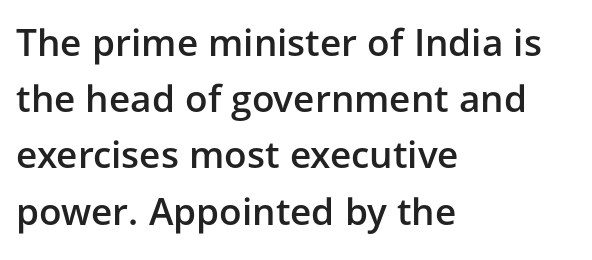
Q: Is the text bold? A: Semi-bold.
Q: Is the text italic (slanted)? A: No, it is upright.
Q: Is the typeface a serif or a sans-serif typeface? A: Sans-serif.
Q: Is the text underlined? A: No.
Q: How is the paragraph aligned? A: Left-aligned.
Q: Is the spacing between letters normal or unusually wide? A: Normal.
Q: Is the spacing between lines tight, normal or loose? A: Normal.
Q: Width (condensed, normal, or wide)? A: Normal.
Q: Stroke contrast? A: Low.
Q: x-height? A: Medium.
Q: Monospaced? A: No.
